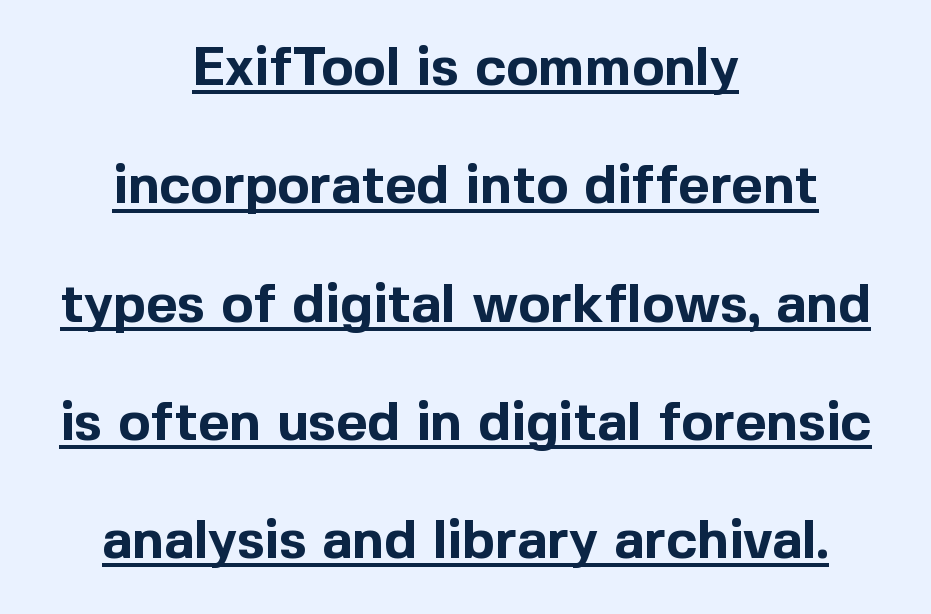
I'd call this a sans setting — the letters go barefoot. The tracking reads as untouched default to a designer's eye. Stroke thickness is high; the sample reads as a true bold. The passage shown is underscored from start to finish.
